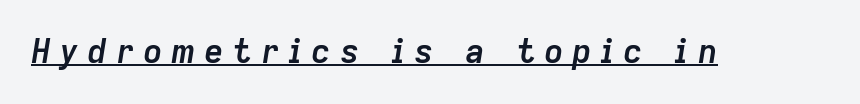
The image shows 33 px semibold type, italic (leaning right); set unusually wide letter spacing (+0.25 em), underlined; low stroke contrast and a medium x-height.
